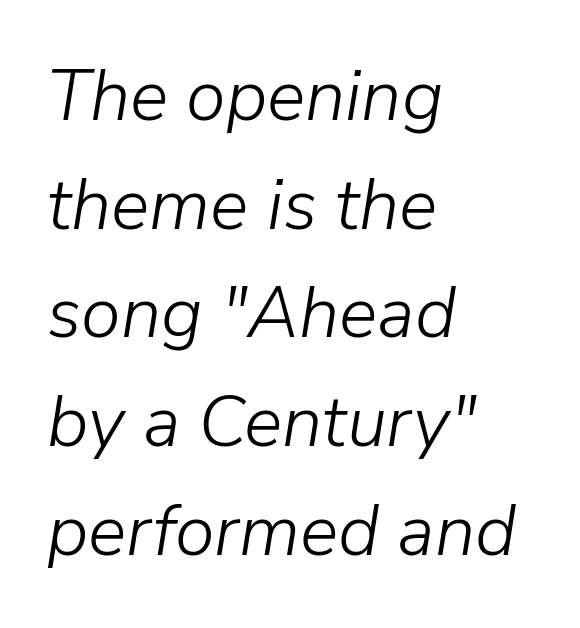
The image shows 72 px light type, italic (leaning right); set left-aligned, normal line spacing (1.51x), normal letter spacing, not underlined; low stroke contrast and a medium x-height.
